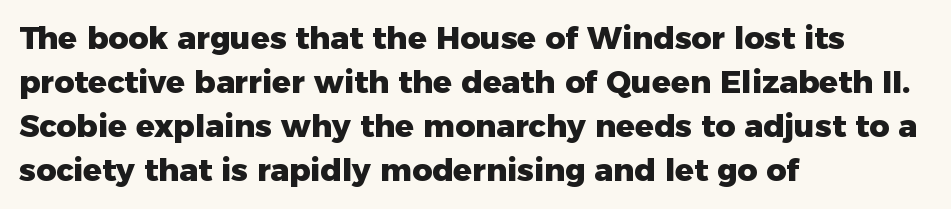
The image shows 31 px heavy sans-serif type, upright; set left-aligned, normal line spacing (1.42x), normal letter spacing, not underlined; low stroke contrast and a medium x-height.
